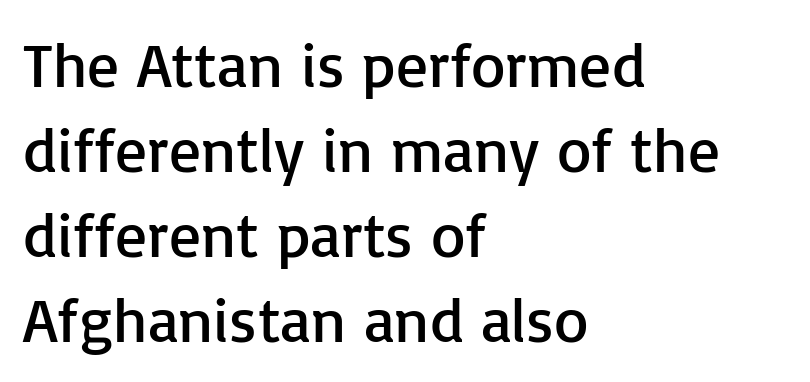
The lines in this sample share a left origin and differ only in where they stop. The zone under the glyphs is completely vacant. Is this a fixed-width face? No — the glyphs have proportional, varying widths. The face used here is a sans, in the tradition of grotesques and geometrics. A quiet, ordinary-to-light weight characterises the typeface. Ascenders rise straight up at ninety degrees.
